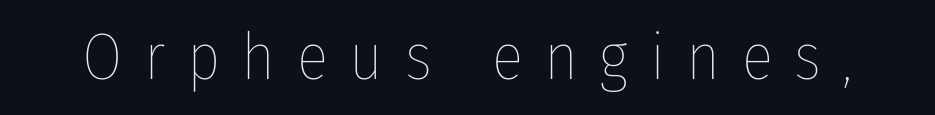
Q: Is the text bold? A: No.
Q: Is the text italic (slanted)? A: No, it is upright.
Q: Is the text underlined? A: No.
Q: Is the spacing between letters normal or unusually wide? A: Unusually wide.
Q: Width (condensed, normal, or wide)? A: Condensed.
Q: Stroke contrast? A: Low.
Q: x-height? A: Medium.
Q: Monospaced? A: No.
